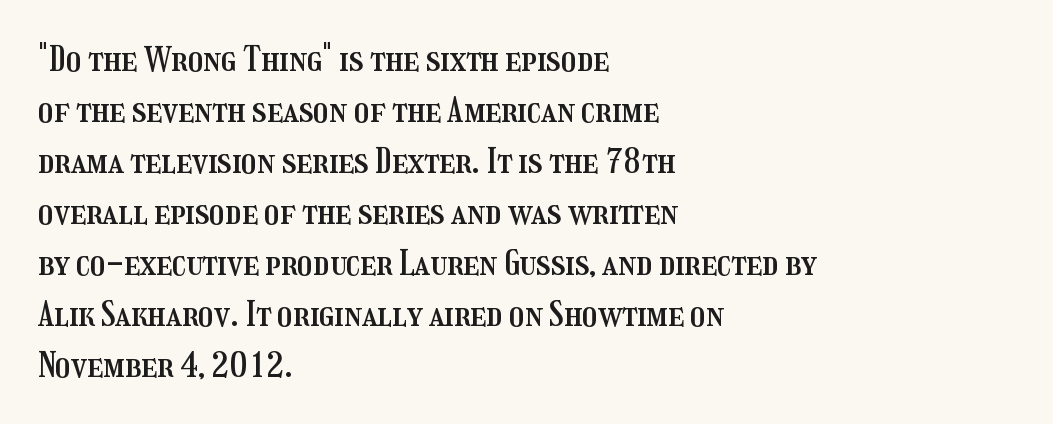
{"italic": "no", "width": "condensed", "stroke_contrast": "medium", "x_height": "medium", "monospaced": "no", "underline": "no", "align": "left", "line_spacing": "normal", "line_spacing_ratio": 1.5, "letter_spacing": "normal", "letter_spacing_em": 0.0, "glyph_px": 34}
